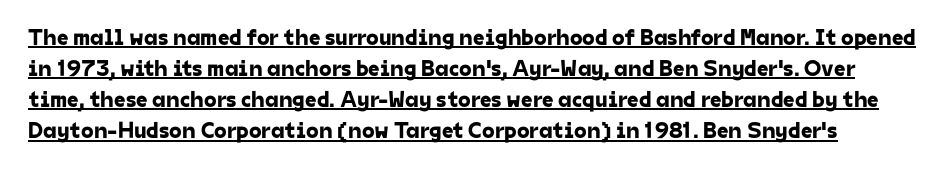
The image shows 23 px text type; set normal line spacing (1.35x), normal letter spacing, underlined.
